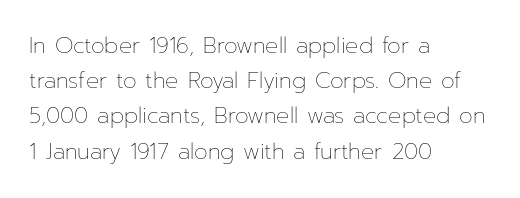
Q: Is the text bold? A: No.
Q: Is the text italic (slanted)? A: No, it is upright.
Q: Is the text underlined? A: No.
Q: How is the paragraph aligned? A: Left-aligned.
Q: Is the spacing between letters normal or unusually wide? A: Normal.
Q: Is the spacing between lines tight, normal or loose? A: Normal.
